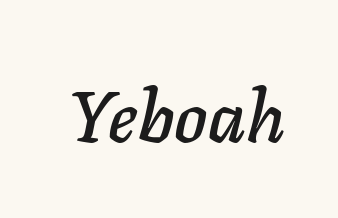
Q: Is the text italic (slanted)? A: Yes, it leans right by about 11 degrees.
Q: Is the text underlined? A: No.
Q: Is the spacing between letters normal or unusually wide? A: Normal.
Q: Width (condensed, normal, or wide)? A: Normal.
Q: Stroke contrast? A: Low.
Q: x-height? A: Medium.
Q: Monospaced? A: No.
